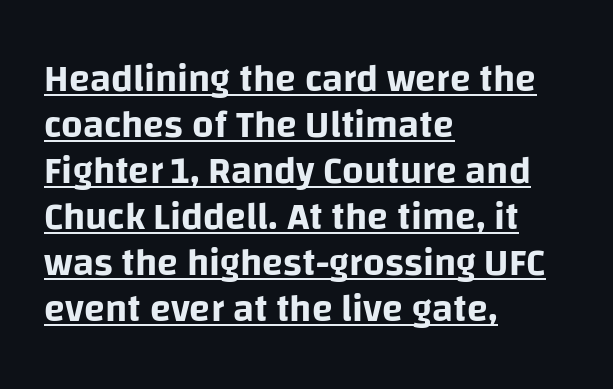
{"serif": "no", "italic": "no", "width": "normal", "stroke_contrast": "low", "x_height": "large", "monospaced": "no", "underline": "yes", "align": "left", "line_spacing_ratio": 1.21, "letter_spacing": "normal", "letter_spacing_em": 0.0, "glyph_px": 38}
